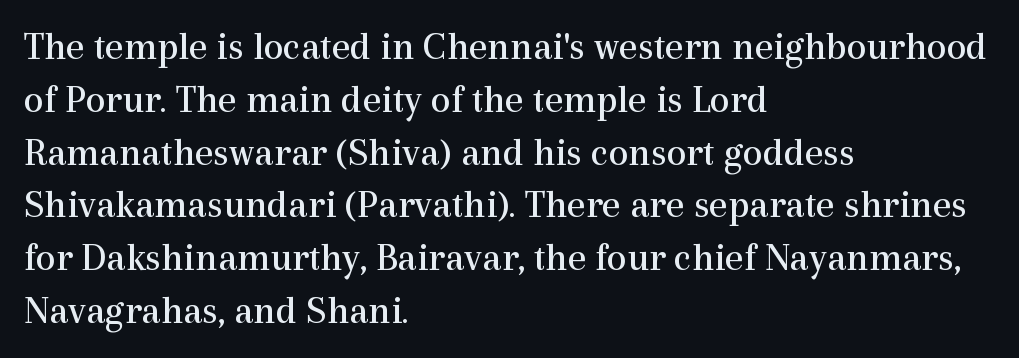
Think of a printed novel: that variable character pitch is what you see here. Stems here are at most as thick as an everyday book face. Posture: straight, roman, zero tilt. Casual observation: everything's shoved over to the left.
